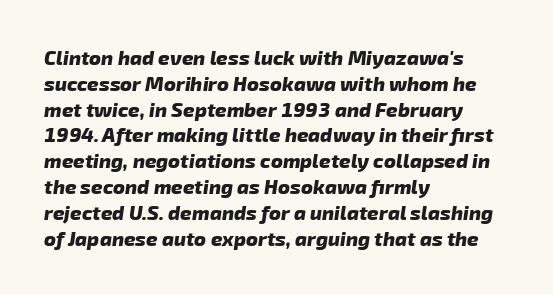
Summary of vertical rhythm: regular, with standard interline spacing. The passage is arranged the way most books set body copy — flush left. The characters look thick and weighty, a clear bold. Underlining? Definitely not there. No extra tracking has been applied to these lines.
